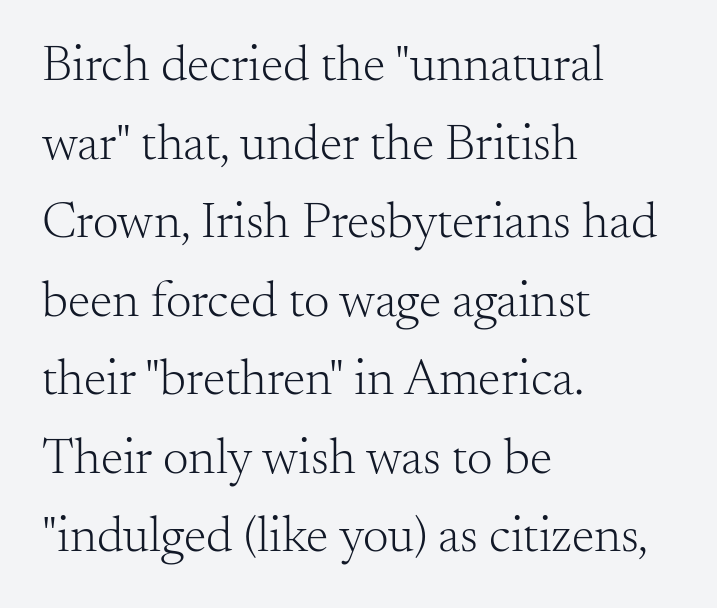
{"serif": "yes", "italic": "no", "bold": "no", "weight": "light", "width": "normal", "stroke_contrast": "medium", "x_height": "small", "monospaced": "no", "underline": "no", "align": "left", "line_spacing": "normal", "line_spacing_ratio": 1.54, "letter_spacing": "normal", "letter_spacing_em": 0.0, "glyph_px": 51}
